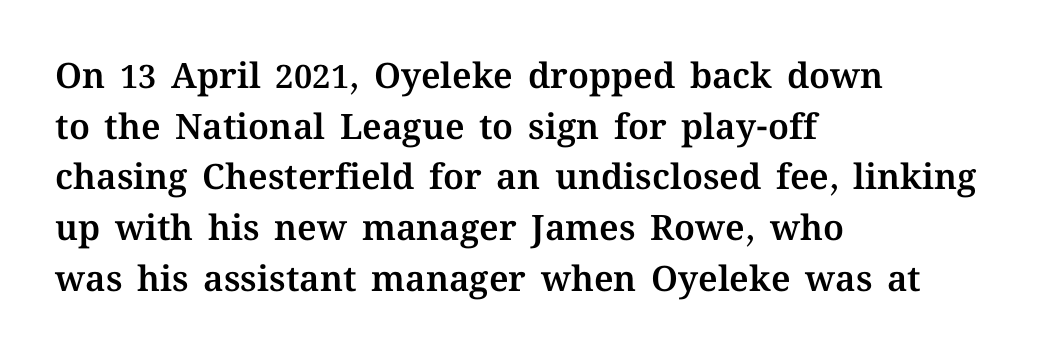
The image shows 35 px text type, upright; set left-aligned, normal line spacing (1.45x), normal letter spacing, not underlined; medium stroke contrast and a medium x-height.
